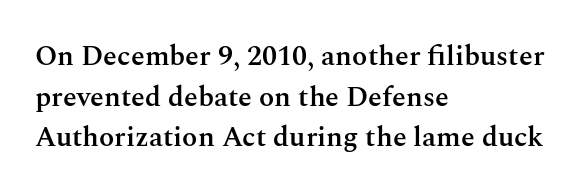
The image shows 28 px semibold serif type, upright; set left-aligned, normal line spacing (1.45x), normal letter spacing, not underlined; medium stroke contrast and a medium x-height.
